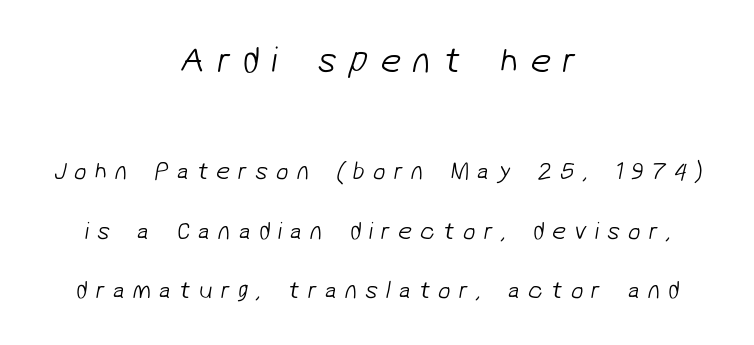
{"serif": "no", "bold": "no", "weight": "light", "width": "normal", "stroke_contrast": "low", "x_height": "medium", "monospaced": "no", "underline": "no", "align": "center", "line_spacing": "loose", "line_spacing_ratio": 2.37, "letter_spacing": "wide", "letter_spacing_em": 0.32, "larger_block": "first", "size_ratio": 1.48, "glyph_px": 37}
